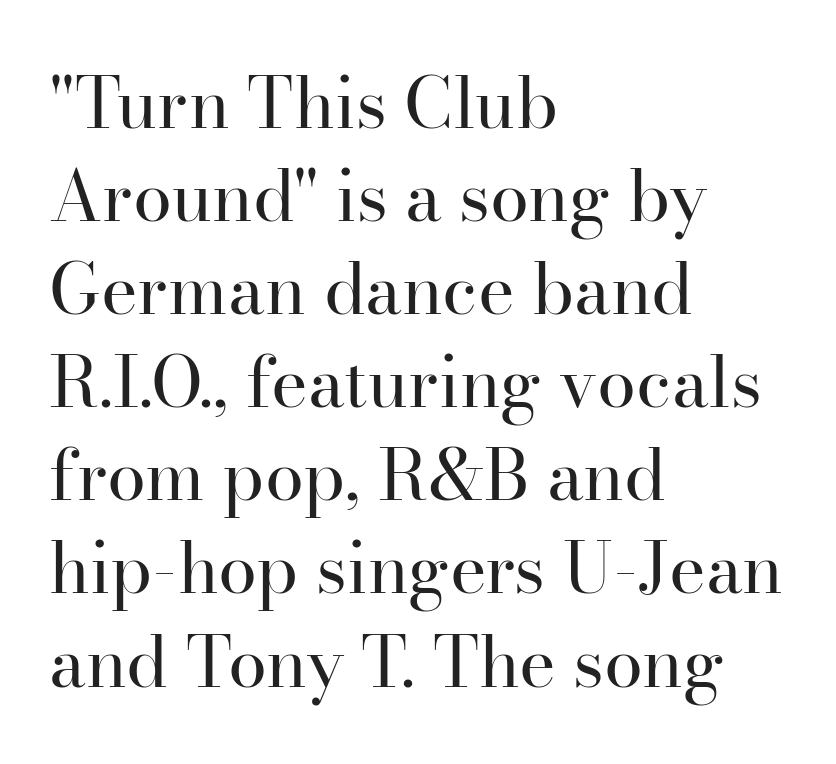
Q: Is the text bold? A: No.
Q: Is the text italic (slanted)? A: No, it is upright.
Q: Is the typeface a serif or a sans-serif typeface? A: Serif.
Q: Is the text underlined? A: No.
Q: How is the paragraph aligned? A: Left-aligned.
Q: Is the spacing between letters normal or unusually wide? A: Normal.
Q: Is the spacing between lines tight, normal or loose? A: Normal.
Q: Width (condensed, normal, or wide)? A: Normal.
Q: Stroke contrast? A: High.
Q: x-height? A: Small.
Q: Monospaced? A: No.
